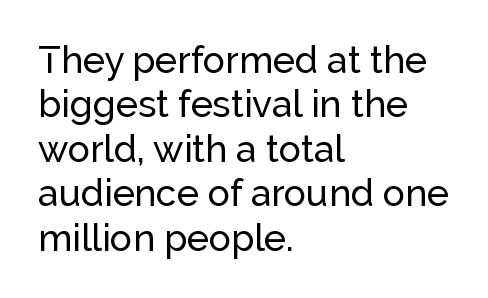
The passage shown has conventional tracking throughout. A clean baseline with only descenders dipping below it. Rendered with straight, roman letterforms. This sample uses a sans-serif face.
